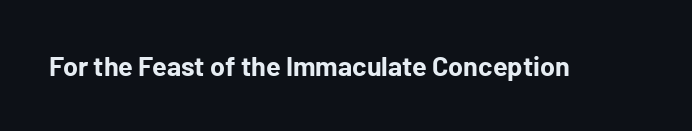
Q: Is the text bold? A: Yes.
Q: Is the text italic (slanted)? A: No, it is upright.
Q: Is the text underlined? A: No.
Q: Is the spacing between letters normal or unusually wide? A: Normal.
